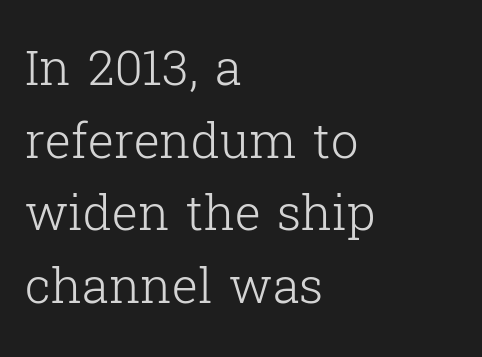
{"serif": "yes", "italic": "no", "bold": "no", "weight": "light", "width": "normal", "stroke_contrast": "low", "x_height": "medium", "monospaced": "no", "underline": "no", "align": "left", "line_spacing": "normal", "line_spacing_ratio": 1.48, "letter_spacing": "normal", "letter_spacing_em": 0.0, "glyph_px": 49}
